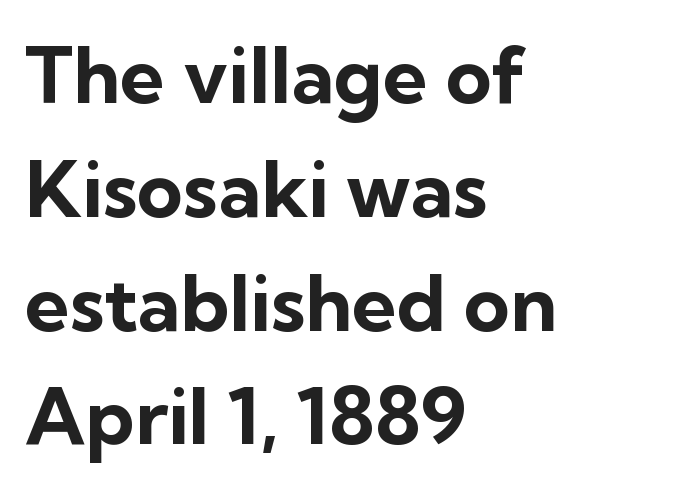
Q: Is the text bold? A: Yes.
Q: Is the text italic (slanted)? A: No, it is upright.
Q: Is the typeface a serif or a sans-serif typeface? A: Sans-serif.
Q: Is the text underlined? A: No.
Q: How is the paragraph aligned? A: Left-aligned.
Q: Is the spacing between letters normal or unusually wide? A: Normal.
Q: Is the spacing between lines tight, normal or loose? A: Normal.
Q: Width (condensed, normal, or wide)? A: Normal.
Q: Stroke contrast? A: Low.
Q: x-height? A: Medium.
Q: Monospaced? A: No.
